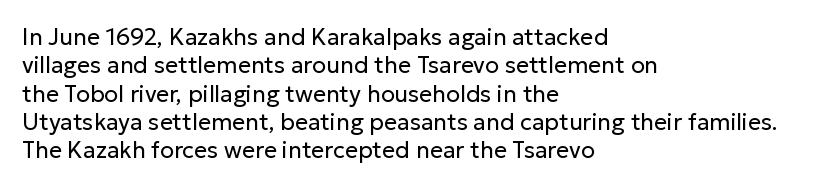
The image shows 23 px text type, upright; set left-aligned, line spacing 1.23x, normal letter spacing, not underlined.
